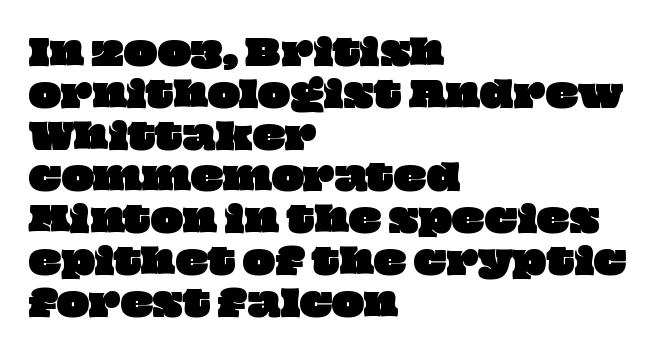
The image shows 34 px wide type; set left-aligned, line spacing 1.23x, normal letter spacing, not underlined; low stroke contrast and a large x-height.
